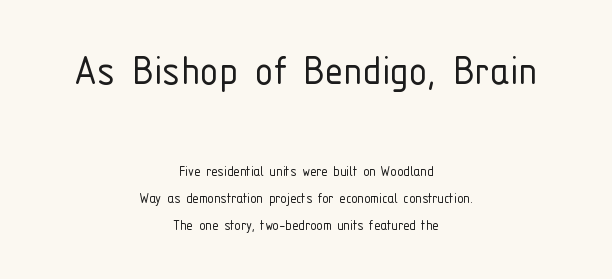
Q: Is the text bold? A: No.
Q: Is the text italic (slanted)? A: No, it is upright.
Q: Is the typeface a serif or a sans-serif typeface? A: Sans-serif.
Q: Is the text underlined? A: No.
Q: How is the paragraph aligned? A: Centered.
Q: Is the spacing between letters normal or unusually wide? A: Normal.
Q: Is the spacing between lines tight, normal or loose? A: Normal.
Q: Which block of text is set in a larger size, the first (top) or the second (bottom)? A: The first (top) one.
Q: Width (condensed, normal, or wide)? A: Condensed.
Q: Stroke contrast? A: Low.
Q: x-height? A: Medium.
Q: Monospaced? A: No.
